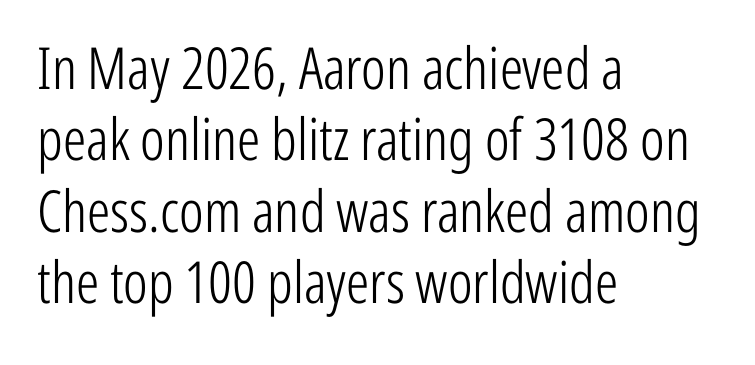
{"serif": "no", "italic": "no", "bold": "no", "weight": "light", "width": "condensed", "stroke_contrast": "low", "x_height": "medium", "monospaced": "no", "underline": "no", "align": "left", "line_spacing_ratio": 1.23, "letter_spacing": "normal", "letter_spacing_em": 0.0, "glyph_px": 58}
